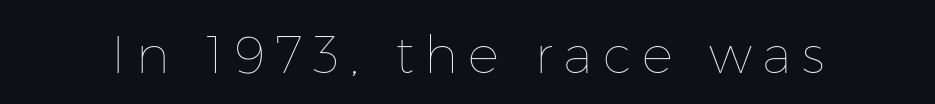
Q: Is the text bold? A: No.
Q: Is the text italic (slanted)? A: No, it is upright.
Q: Is the text underlined? A: No.
Q: Is the spacing between letters normal or unusually wide? A: Unusually wide.
Q: Width (condensed, normal, or wide)? A: Normal.
Q: Stroke contrast? A: Low.
Q: x-height? A: Medium.
Q: Monospaced? A: No.
